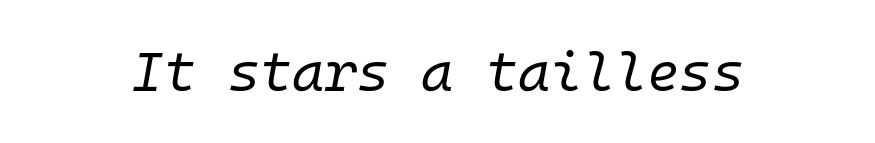
Q: Is the text bold? A: No.
Q: Is the text italic (slanted)? A: Yes, it leans right by about 10 degrees.
Q: Is the text underlined? A: No.
Q: Is the spacing between letters normal or unusually wide? A: Normal.
Q: Width (condensed, normal, or wide)? A: Normal.
Q: Stroke contrast? A: Low.
Q: x-height? A: Medium.
Q: Monospaced? A: Yes.
